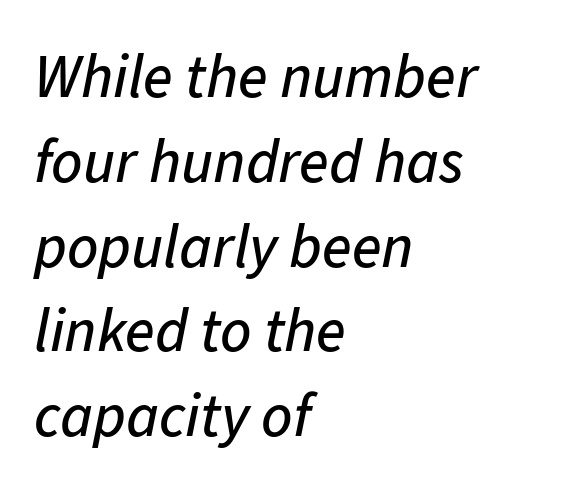
Is there much room between lines? A standard amount, neither cramped nor airy. Does extra space separate the letters? No, they use regular spacing. The baseline area is clear. When letters slant like this, we call the style italic. This rendering uses left alignment, leaving the right contour irregular.
